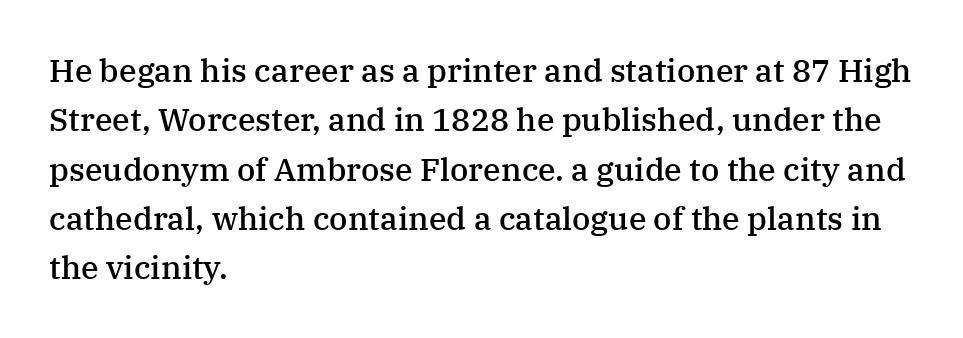
Q: Is the text bold? A: Semi-bold.
Q: Is the text italic (slanted)? A: No, it is upright.
Q: Is the typeface a serif or a sans-serif typeface? A: Serif.
Q: Is the text underlined? A: No.
Q: How is the paragraph aligned? A: Left-aligned.
Q: Is the spacing between letters normal or unusually wide? A: Normal.
Q: Is the spacing between lines tight, normal or loose? A: Normal.
Q: Width (condensed, normal, or wide)? A: Normal.
Q: Stroke contrast? A: Medium.
Q: x-height? A: Medium.
Q: Monospaced? A: No.
